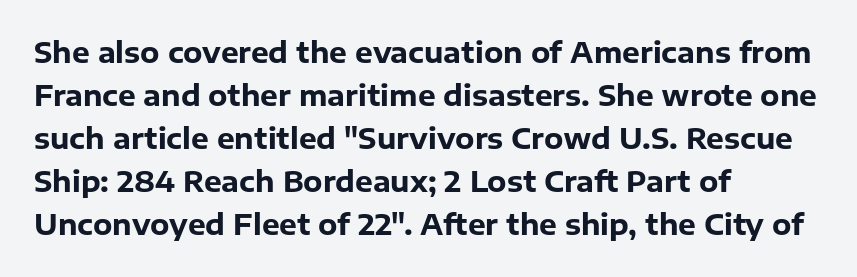
{"serif": "no", "italic": "no", "bold": "yes", "weight": "heavy", "width": "normal", "stroke_contrast": "low", "x_height": "medium", "monospaced": "no", "underline": "no", "align": "left", "line_spacing": "normal", "line_spacing_ratio": 1.54, "letter_spacing": "normal", "letter_spacing_em": 0.0, "glyph_px": 28}
